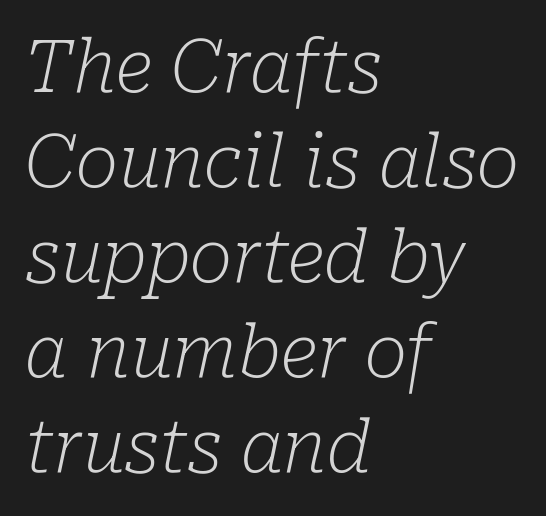
Q: Is the text bold? A: No.
Q: Is the text italic (slanted)? A: Yes, it leans right by about 10 degrees.
Q: Is the typeface a serif or a sans-serif typeface? A: Serif.
Q: Is the text underlined? A: No.
Q: How is the paragraph aligned? A: Left-aligned.
Q: Is the spacing between letters normal or unusually wide? A: Normal.
Q: Is the spacing between lines tight, normal or loose? A: Normal.
Q: Width (condensed, normal, or wide)? A: Normal.
Q: Stroke contrast? A: Low.
Q: x-height? A: Medium.
Q: Monospaced? A: No.
